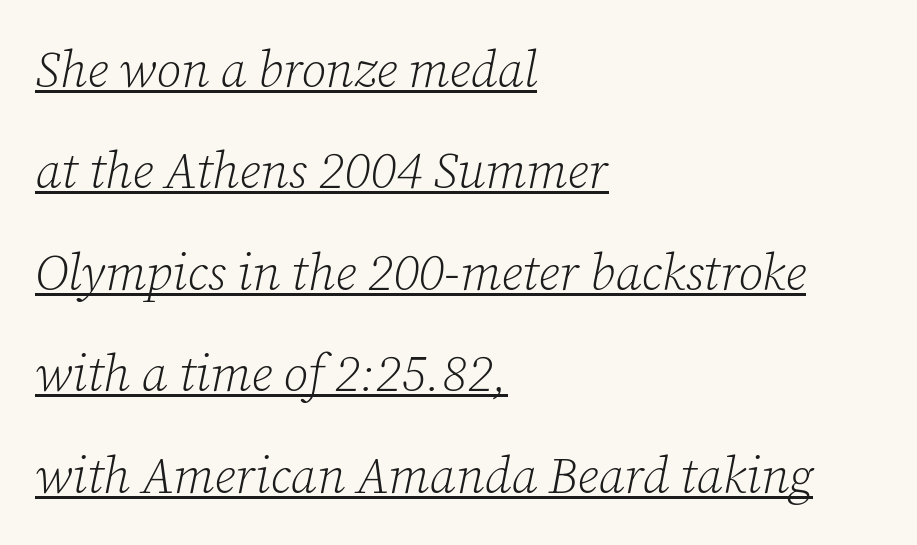
{"serif": "yes", "italic": "yes", "lean": "right", "slant_degrees": 12, "bold": "no", "weight": "light", "width": "normal", "stroke_contrast": "low", "x_height": "medium", "monospaced": "no", "underline": "yes", "align": "left", "line_spacing": "loose", "line_spacing_ratio": 2.03, "letter_spacing": "normal", "letter_spacing_em": 0.0, "glyph_px": 50}
